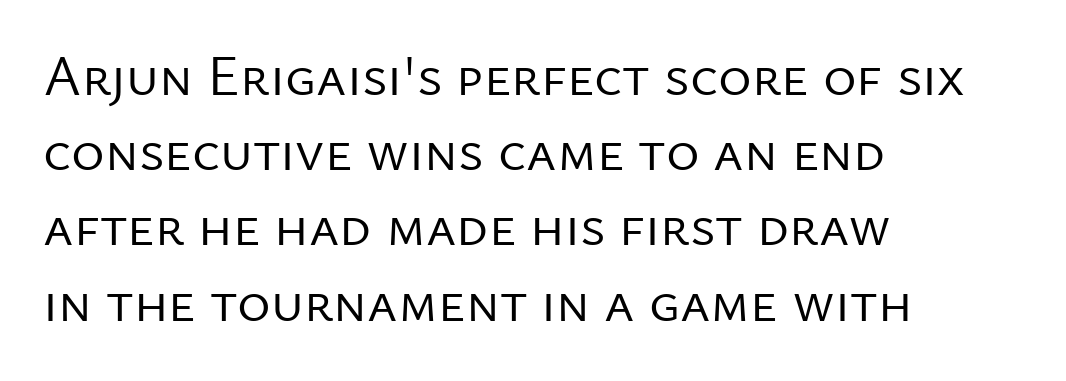
The image shows 57 px regular-weight sans-serif type, upright; set left-aligned, normal line spacing (1.32x), normal letter spacing, not underlined; low stroke contrast and a medium x-height.
